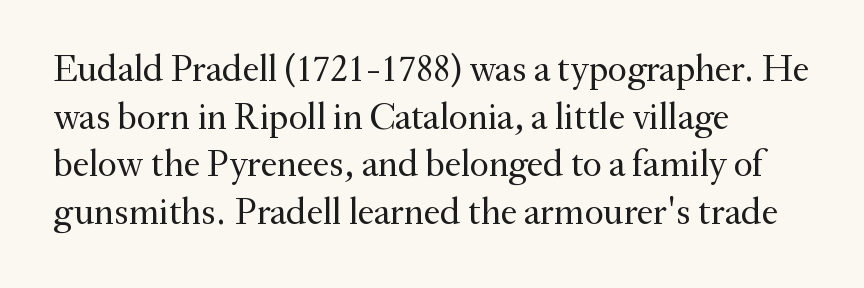
The image shows 37 px regular-weight serif type, upright; set left-aligned, normal line spacing (1.29x), normal letter spacing, not underlined; medium stroke contrast and a small x-height.
